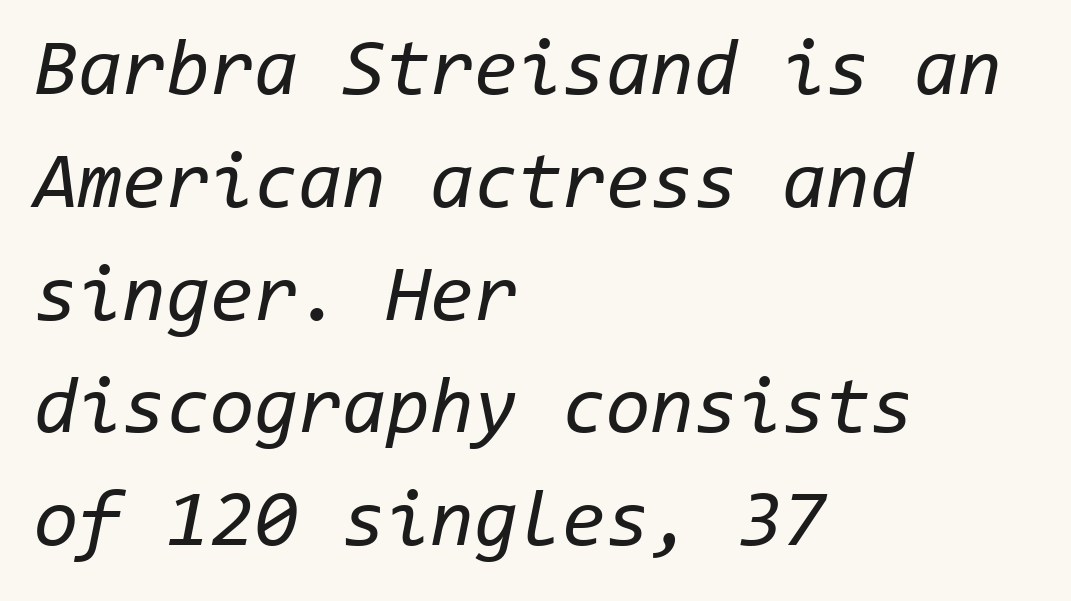
Q: Is the text bold? A: No.
Q: Is the text italic (slanted)? A: Yes, it leans right by about 11 degrees.
Q: Is the text underlined? A: No.
Q: How is the paragraph aligned? A: Left-aligned.
Q: Is the spacing between letters normal or unusually wide? A: Normal.
Q: Is the spacing between lines tight, normal or loose? A: Normal.
Q: Width (condensed, normal, or wide)? A: Normal.
Q: Stroke contrast? A: Low.
Q: x-height? A: Medium.
Q: Monospaced? A: Yes.
